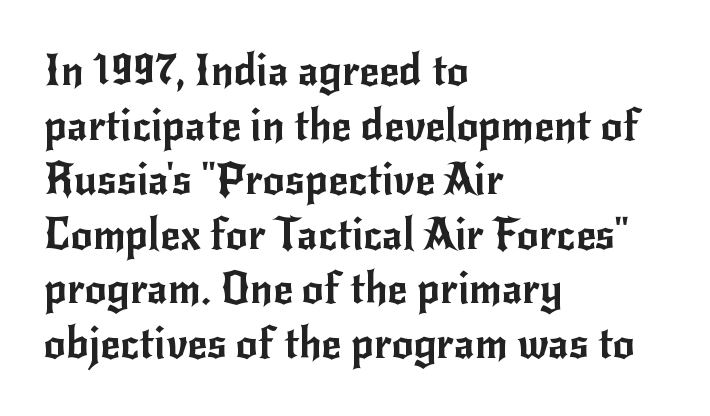
Typeset ragged right — the left edge is the straight one. Nothing sits at the stroke ends, so this counts as sans-serif. The letters stand upright; this is a roman face. Anything drawn beneath the words? Only blank space. This sample uses plain, unmodified letter spacing. Is there much room between lines? A standard amount, neither cramped nor airy.
